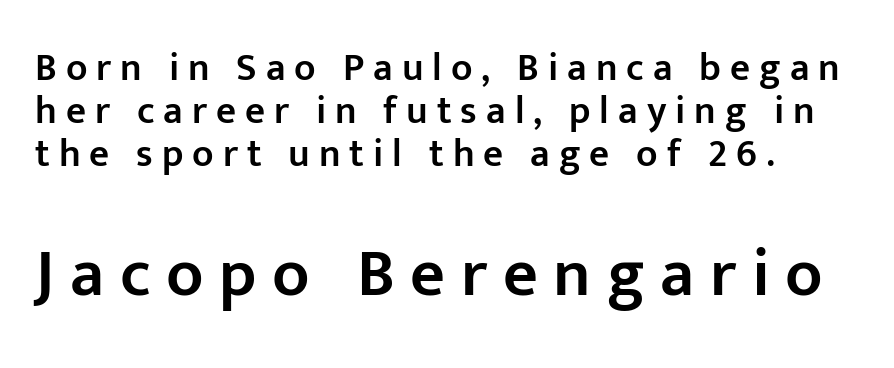
Q: Is the text bold? A: Semi-bold.
Q: Is the text italic (slanted)? A: No, it is upright.
Q: Is the typeface a serif or a sans-serif typeface? A: Sans-serif.
Q: Is the text underlined? A: No.
Q: How is the paragraph aligned? A: Left-aligned.
Q: Is the spacing between letters normal or unusually wide? A: Unusually wide.
Q: Is the spacing between lines tight, normal or loose? A: Tight.
Q: Which block of text is set in a larger size, the first (top) or the second (bottom)? A: The second (bottom) one.
Q: Width (condensed, normal, or wide)? A: Normal.
Q: Stroke contrast? A: Low.
Q: x-height? A: Medium.
Q: Monospaced? A: No.
